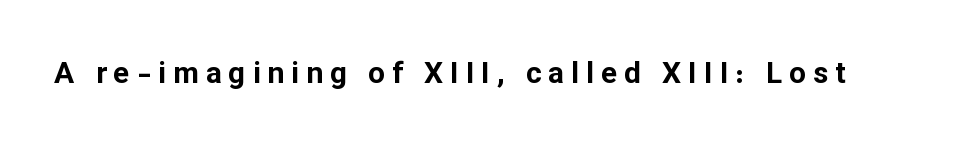
Font category for this specimen: sans-serif. This is roman type, the default non-slanted kind. Heavy-handed strokes throughout: this text is bold. The tracking reads as deliberately expanded to a designer's eye. Varying glyph widths throughout — classic text-font behaviour. Unmarked baselines from the first word to the last.
